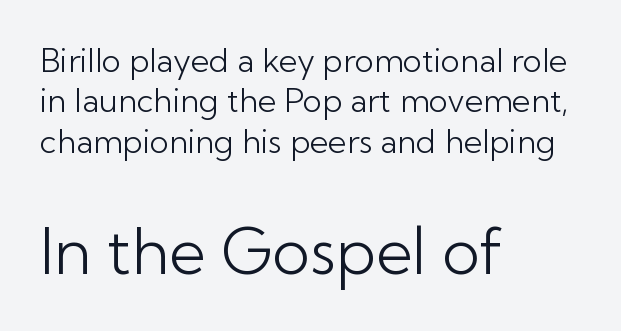
{"serif": "no", "italic": "no", "bold": "no", "weight": "light", "width": "normal", "stroke_contrast": "low", "x_height": "medium", "monospaced": "no", "underline": "no", "align": "left", "line_spacing": "normal", "line_spacing_ratio": 1.26, "letter_spacing": "normal", "letter_spacing_em": 0.0, "larger_block": "second", "size_ratio": 1.97, "glyph_px": 63}
